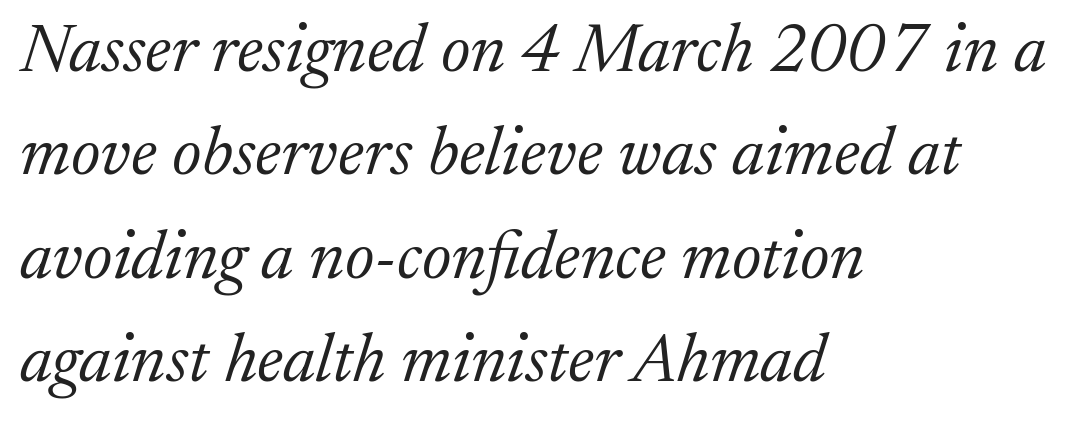
Q: Is the text bold? A: No.
Q: Is the text italic (slanted)? A: Yes, it leans right by about 17 degrees.
Q: Is the typeface a serif or a sans-serif typeface? A: Serif.
Q: Is the text underlined? A: No.
Q: How is the paragraph aligned? A: Left-aligned.
Q: Is the spacing between letters normal or unusually wide? A: Normal.
Q: Is the spacing between lines tight, normal or loose? A: Normal.
Q: Width (condensed, normal, or wide)? A: Normal.
Q: Stroke contrast? A: Low.
Q: x-height? A: Medium.
Q: Monospaced? A: No.
